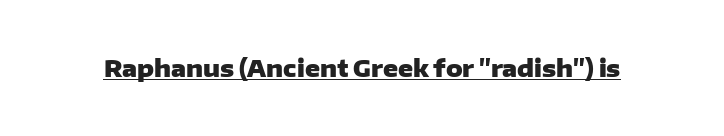
{"italic": "no", "bold": "yes", "underline": "yes", "letter_spacing": "normal", "letter_spacing_em": 0.0, "glyph_px": 23}
